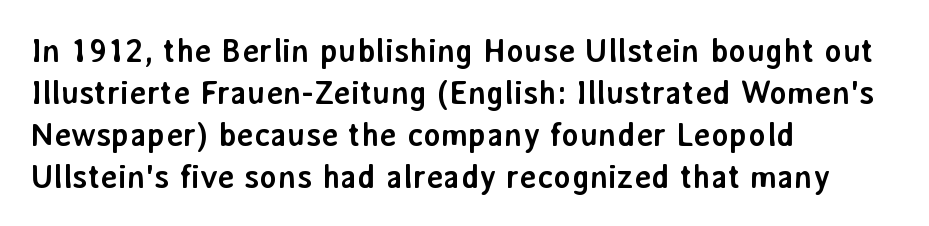
{"serif": "no", "italic": "no", "bold": "yes", "weight": "semibold", "width": "normal", "stroke_contrast": "low", "x_height": "medium", "monospaced": "no", "underline": "no", "align": "left", "line_spacing": "normal", "line_spacing_ratio": 1.27, "letter_spacing": "normal", "letter_spacing_em": 0.0, "glyph_px": 33}
